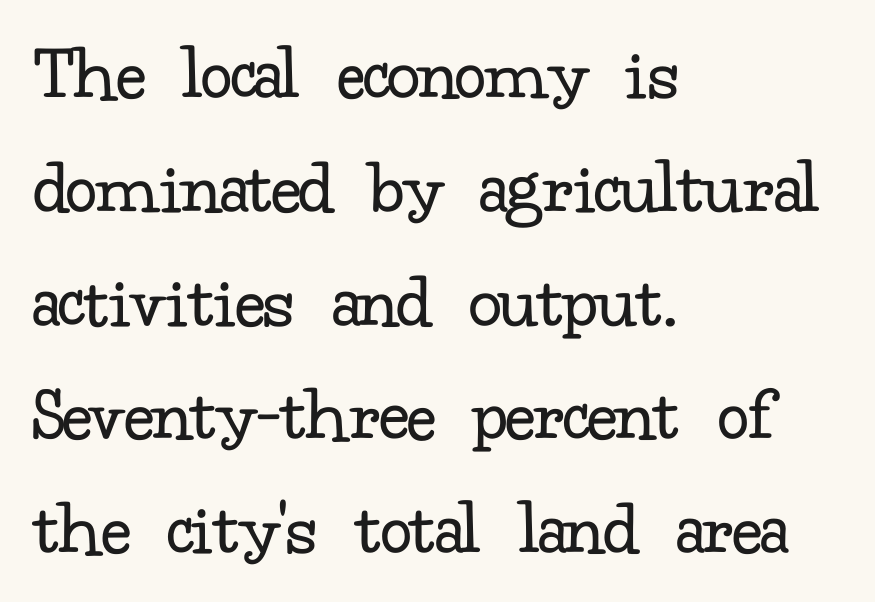
Regarding leading, the lines here are spaced in the standard way. The face used here is rendered with its standard letterfit. These lines stack with their left ends in a neat column. The space beneath each line is pristine and unruled.
